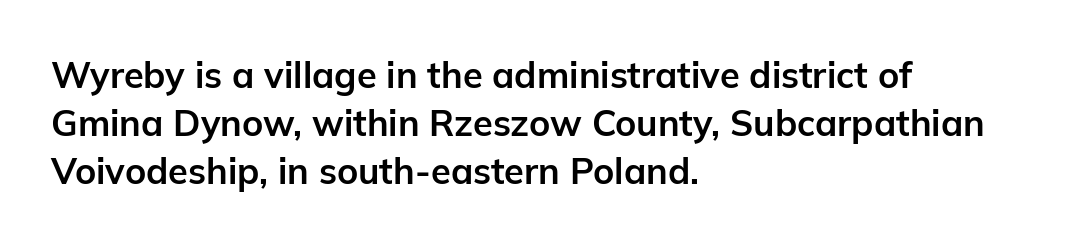
The image shows 36 px bold sans-serif type, upright; set left-aligned, normal line spacing (1.33x), normal letter spacing, not underlined; low stroke contrast and a medium x-height.
